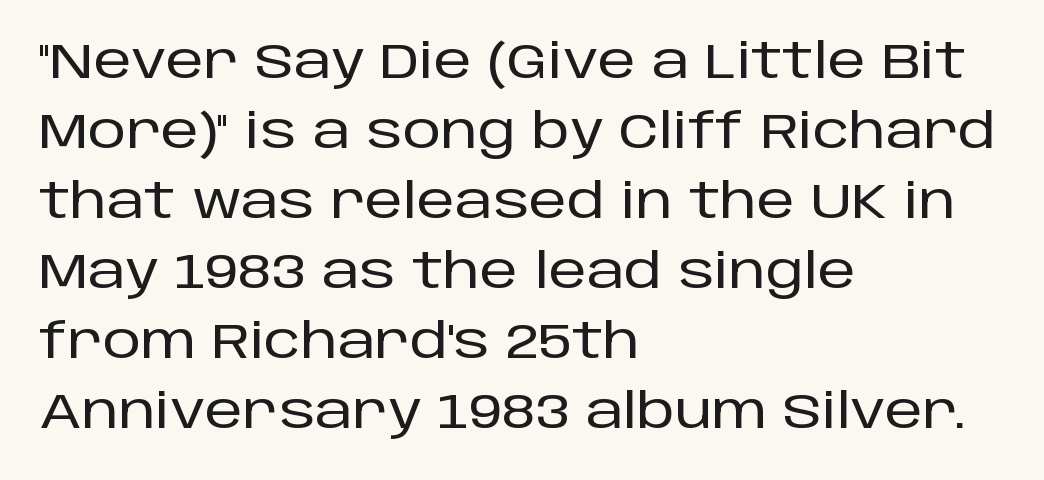
Look at the bottom of the vertical strokes: they stop flat, with no serifs. Line spacing here is normal. No italicization has been applied; the sample stays upright. The passage shown has conventional tracking throughout.
